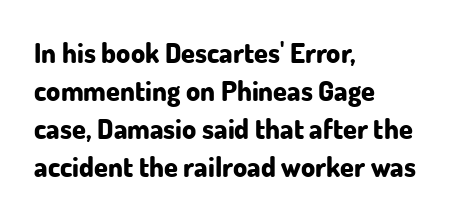
Examine the stroke ends and you'll find no serifs. The letters stand upright; this is a roman face. These lines keep a tight, regular rhythm from letter to letter. The passage shown is typed in a proportional face where columns would drift. Successive baselines arrive at the customary interval.
